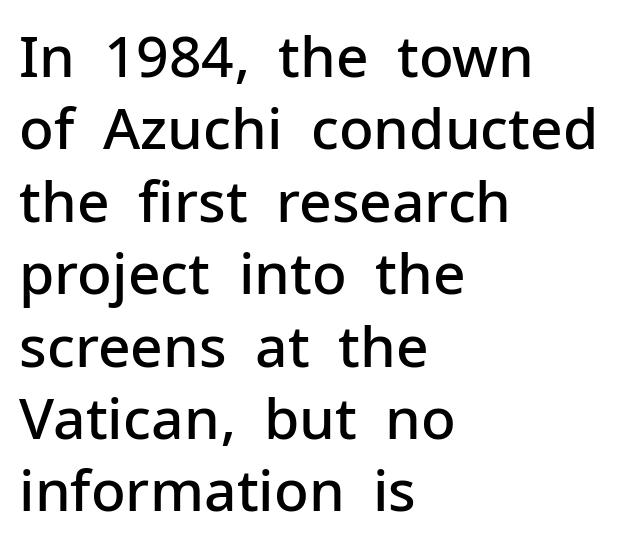
Q: Is the text bold? A: Semi-bold.
Q: Is the text italic (slanted)? A: No, it is upright.
Q: Is the typeface a serif or a sans-serif typeface? A: Sans-serif.
Q: Is the text underlined? A: No.
Q: How is the paragraph aligned? A: Left-aligned.
Q: Is the spacing between letters normal or unusually wide? A: Normal.
Q: Is the spacing between lines tight, normal or loose? A: Normal.
Q: Width (condensed, normal, or wide)? A: Normal.
Q: Stroke contrast? A: Low.
Q: x-height? A: Medium.
Q: Monospaced? A: No.
